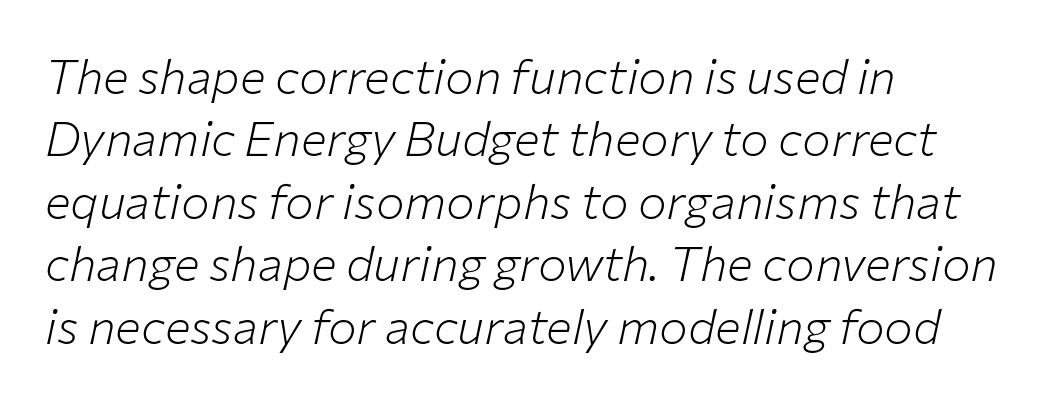
{"italic": "yes", "lean": "right", "slant_degrees": 12, "bold": "no", "weight": "light", "width": "normal", "stroke_contrast": "low", "x_height": "medium", "monospaced": "no", "underline": "no", "align": "left", "line_spacing": "normal", "line_spacing_ratio": 1.3, "letter_spacing": "normal", "letter_spacing_em": 0.0, "glyph_px": 48}
